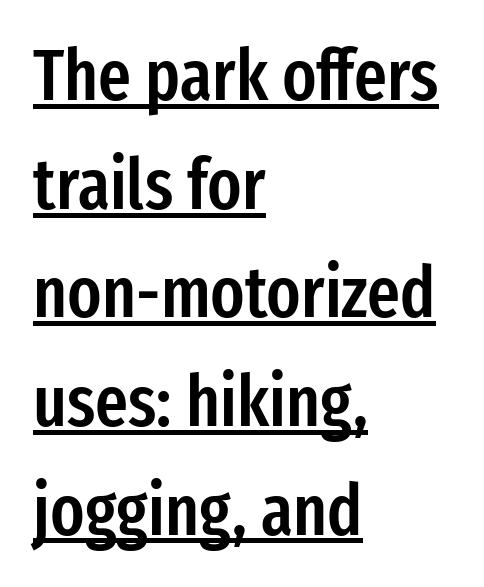
The image shows 71 px semibold, condensed sans-serif type, upright; set left-aligned, normal line spacing (1.53x), normal letter spacing, underlined; low stroke contrast and a medium x-height.
